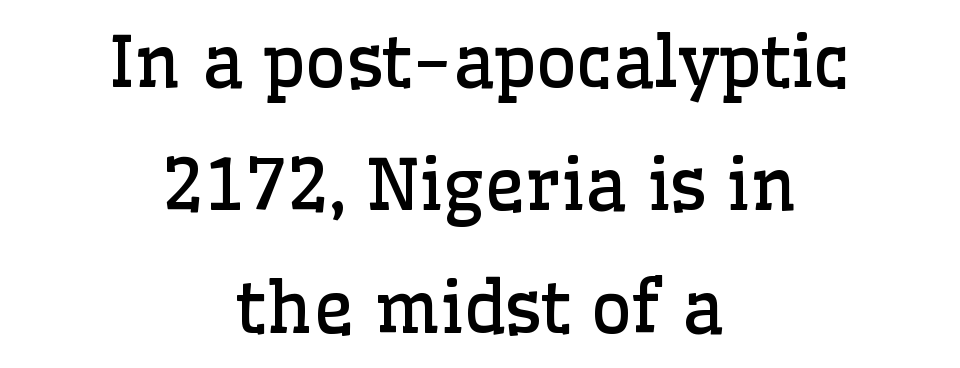
Q: Is the text bold? A: No.
Q: Is the text italic (slanted)? A: No, it is upright.
Q: Is the typeface a serif or a sans-serif typeface? A: Serif.
Q: Is the text underlined? A: No.
Q: How is the paragraph aligned? A: Centered.
Q: Is the spacing between letters normal or unusually wide? A: Normal.
Q: Width (condensed, normal, or wide)? A: Normal.
Q: Stroke contrast? A: Low.
Q: x-height? A: Medium.
Q: Monospaced? A: No.
